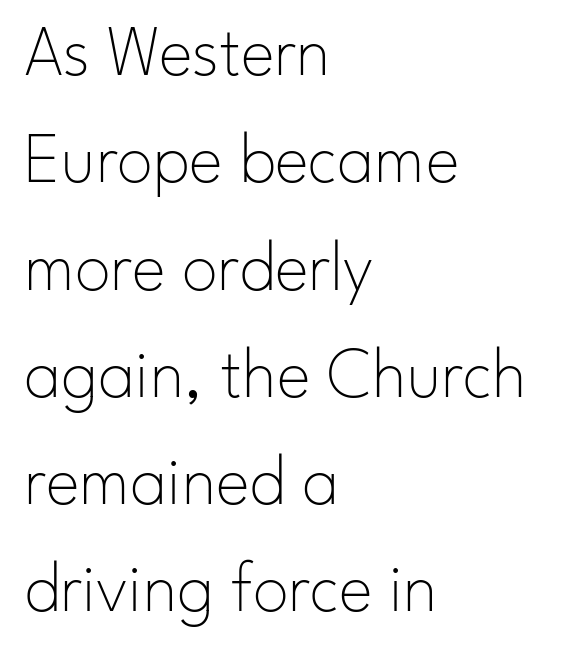
The lines are quadded left. The horizontal fit of the characters is conventional and even. Rule under the text: the space is simply empty. The strokes carry an ordinary text weight at most. Do the characters align in a grid? No, the font is proportional.
